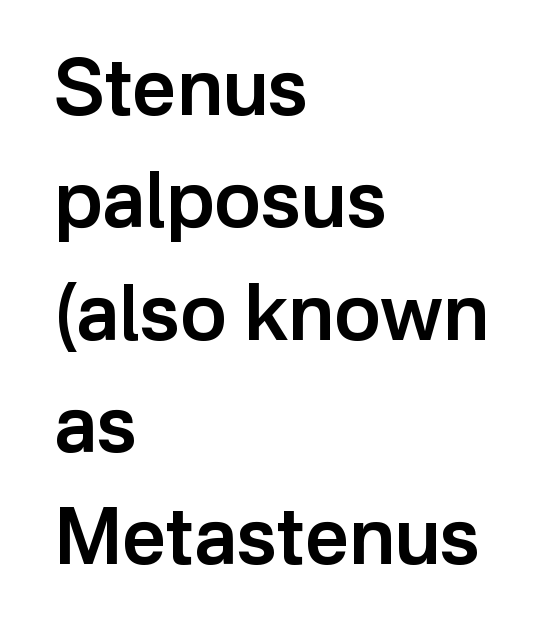
These words are printed semibold, heavier than regular yet not bold. Descenders hang freely into open space. Every character sits straight up, as roman type does. Between one letter and the next there's only the usual sliver of space.
